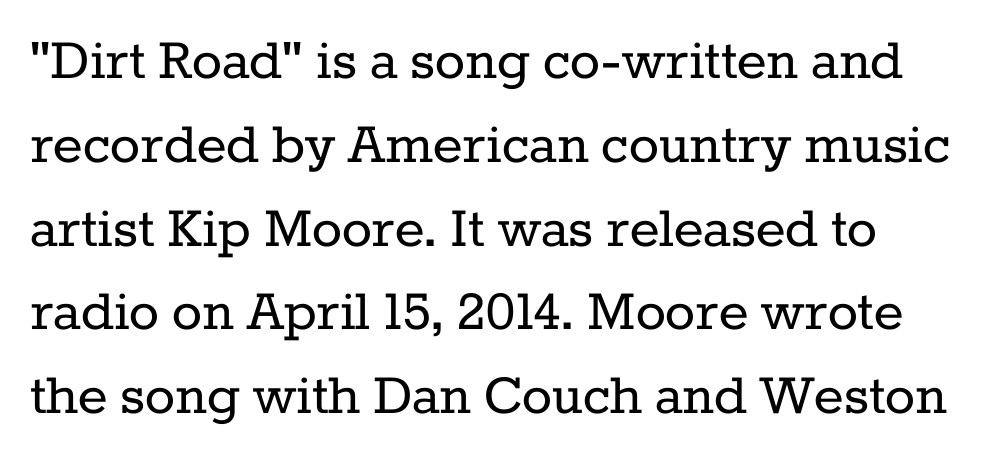
Summary of vertical rhythm: regular, with standard interline spacing. Decoration check: the copy has no underline. The gaps between neighbouring characters are ordinary and unremarkable. The specimen reads as upright at a glance.
